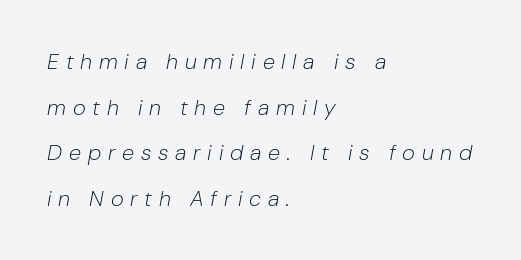
Characters follow at a spacing far wider than the type designer built in. Words float on clear page, feet unadorned. Teacher's note: observe the even left margin — that is flush-left alignment. The letterforms sit at book weight or below. Observe the lean: these are italic letterforms. A great deal of white space separates one row of letters from the next.
